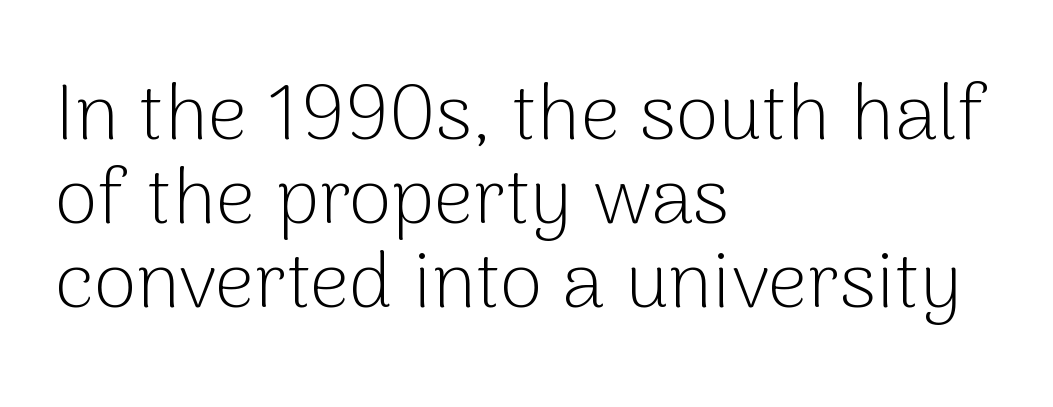
Q: Is the text bold? A: No.
Q: Is the text italic (slanted)? A: No, it is upright.
Q: Is the typeface a serif or a sans-serif typeface? A: Sans-serif.
Q: Is the text underlined? A: No.
Q: How is the paragraph aligned? A: Left-aligned.
Q: Is the spacing between letters normal or unusually wide? A: Normal.
Q: Is the spacing between lines tight, normal or loose? A: Tight.
Q: Width (condensed, normal, or wide)? A: Normal.
Q: Stroke contrast? A: Low.
Q: x-height? A: Medium.
Q: Monospaced? A: No.
